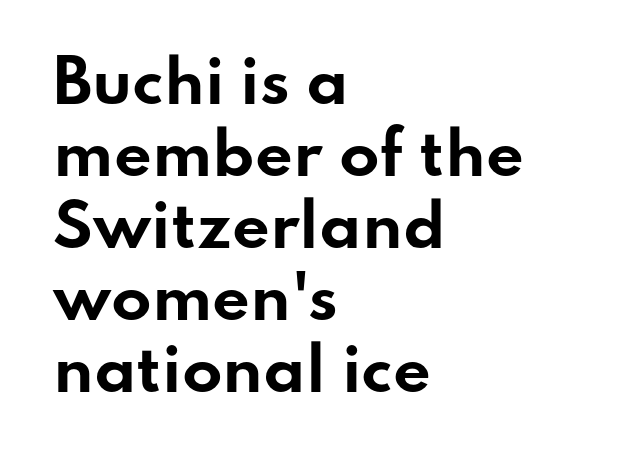
Is the block centered? No — it sits flush against the left margin. The passage shown is typeset with a sans-serif family. The area under the type is left untouched. Upright lettering throughout. How heavy is the stroke? Heavy — this is a bold. Here the designer chose a conventional face with non-uniform glyph widths.
